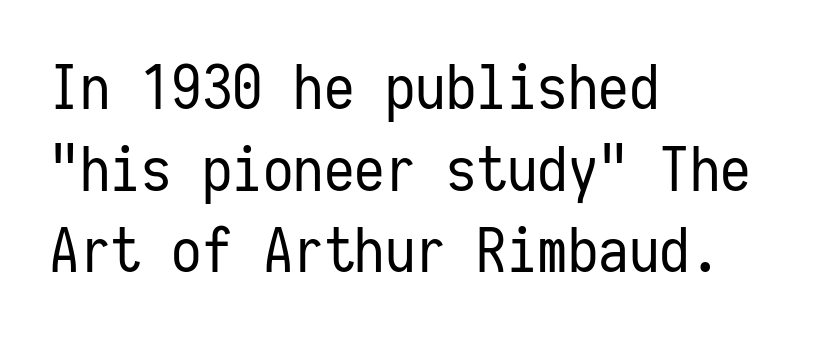
The image shows 61 px regular-weight, condensed sans-serif type, upright, monospaced; set left-aligned, normal line spacing (1.34x), normal letter spacing, not underlined; low stroke contrast and a medium x-height.
